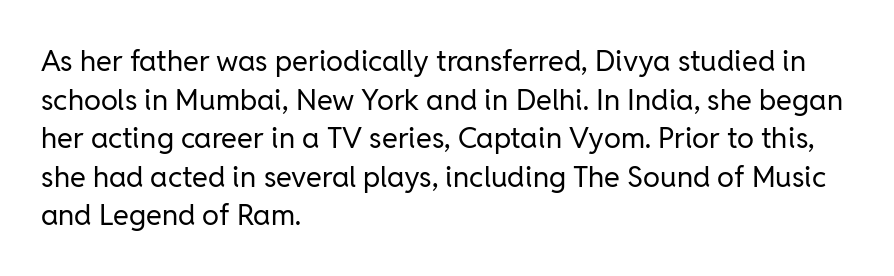
Q: Is the text bold? A: No.
Q: Is the text italic (slanted)? A: No, it is upright.
Q: Is the typeface a serif or a sans-serif typeface? A: Sans-serif.
Q: Is the text underlined? A: No.
Q: How is the paragraph aligned? A: Left-aligned.
Q: Is the spacing between letters normal or unusually wide? A: Normal.
Q: Is the spacing between lines tight, normal or loose? A: Normal.
Q: Width (condensed, normal, or wide)? A: Normal.
Q: Stroke contrast? A: Low.
Q: x-height? A: Medium.
Q: Monospaced? A: No.
